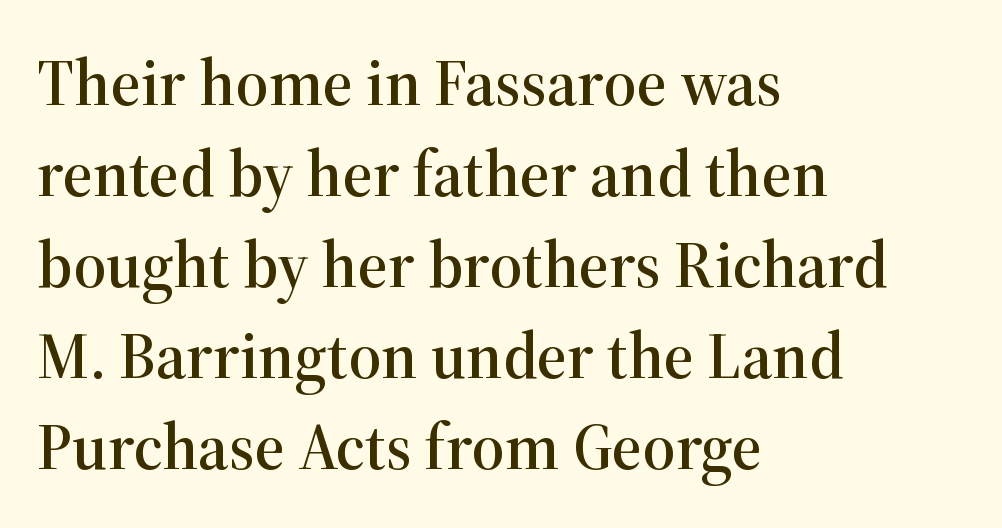
Line starts are locked; line ends wander. You can tell from the footed stems that serif type was used. The passage shown is typed in a proportional face where columns would drift. The space between consecutive lines is moderate. When letters stand straight like this, we call the style roman or upright. Descender tails drop into unmarked territory.
